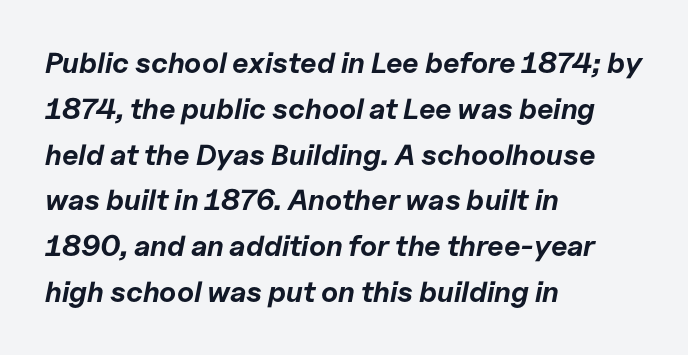
{"italic": "yes", "lean": "right", "slant_degrees": 11, "bold": "yes", "weight": "bold", "width": "normal", "stroke_contrast": "low", "x_height": "medium", "monospaced": "no", "underline": "no", "align": "left", "line_spacing": "normal", "line_spacing_ratio": 1.58, "letter_spacing": "normal", "letter_spacing_em": 0.0, "glyph_px": 29}
